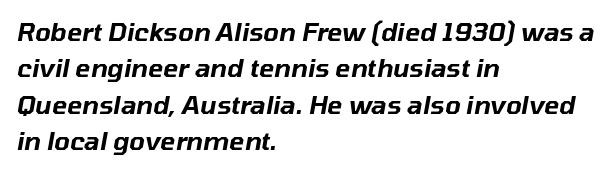
These lines sit exactly where default settings would place them. Underlining? Definitely not there. It's the slanting kind of type. Alignment: flush left. Caption: standard tracking, unaltered.
